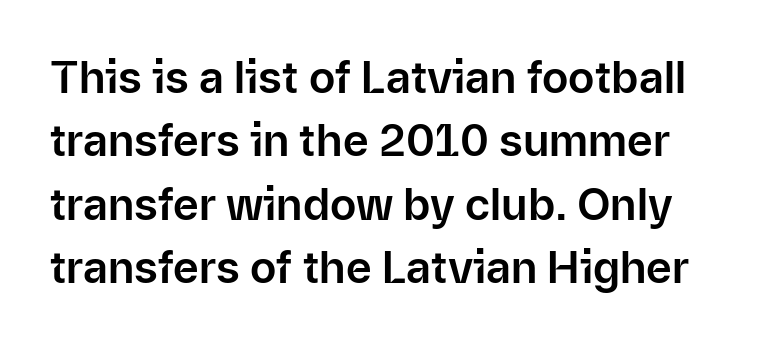
Q: Is the text italic (slanted)? A: No, it is upright.
Q: Is the typeface a serif or a sans-serif typeface? A: Sans-serif.
Q: Is the text underlined? A: No.
Q: Is the spacing between letters normal or unusually wide? A: Normal.
Q: Is the spacing between lines tight, normal or loose? A: Normal.
Q: Width (condensed, normal, or wide)? A: Normal.
Q: Stroke contrast? A: Low.
Q: x-height? A: Medium.
Q: Monospaced? A: No.
